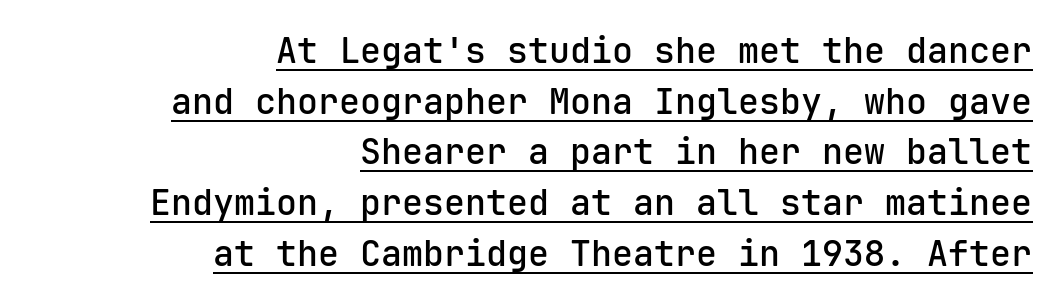
The passage shown is typed in a monospace face where columns stay perfectly aligned. Grotesque or geometric, the face here clearly has no serifs. The rendering uses a moderate line-height, typical for paragraphs. Posture: straight, roman, zero tilt. Look at the stroke-to-counter ratio: somewhat heavy, a semibold. A baseline rule has been typeset under these characters.
